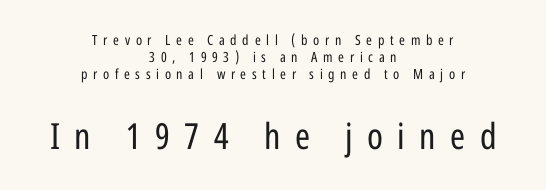
{"serif": "no", "italic": "no", "bold": "no", "weight": "regular", "width": "condensed", "stroke_contrast": "low", "x_height": "medium", "monospaced": "no", "underline": "no", "align": "center", "line_spacing_ratio": 1.21, "letter_spacing": "wide", "letter_spacing_em": 0.4, "larger_block": "second", "size_ratio": 2.57, "glyph_px": 36}
